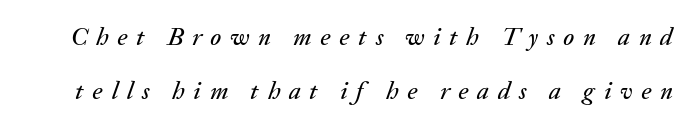
The image shows 25 px text type, italic (leaning right); set loose line spacing (2.15x), unusually wide letter spacing (+0.35 em), not underlined.
